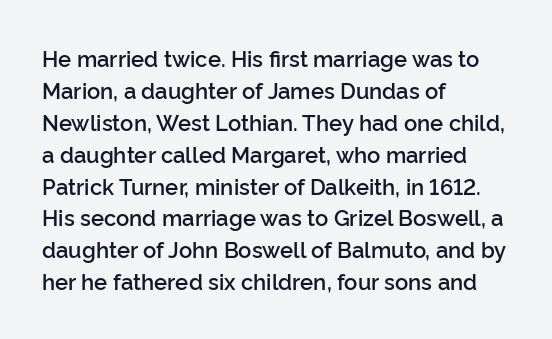
{"italic": "no", "bold": "semi", "underline": "no", "align": "left", "line_spacing": "normal", "line_spacing_ratio": 1.45, "letter_spacing": "normal", "letter_spacing_em": 0.0, "glyph_px": 22}
